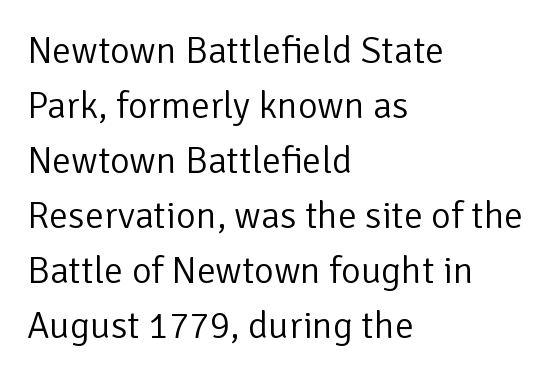
Q: Is the text bold? A: No.
Q: Is the text italic (slanted)? A: No, it is upright.
Q: Is the typeface a serif or a sans-serif typeface? A: Sans-serif.
Q: Is the text underlined? A: No.
Q: How is the paragraph aligned? A: Left-aligned.
Q: Is the spacing between letters normal or unusually wide? A: Normal.
Q: Is the spacing between lines tight, normal or loose? A: Normal.
Q: Width (condensed, normal, or wide)? A: Normal.
Q: Stroke contrast? A: Low.
Q: x-height? A: Medium.
Q: Monospaced? A: No.
